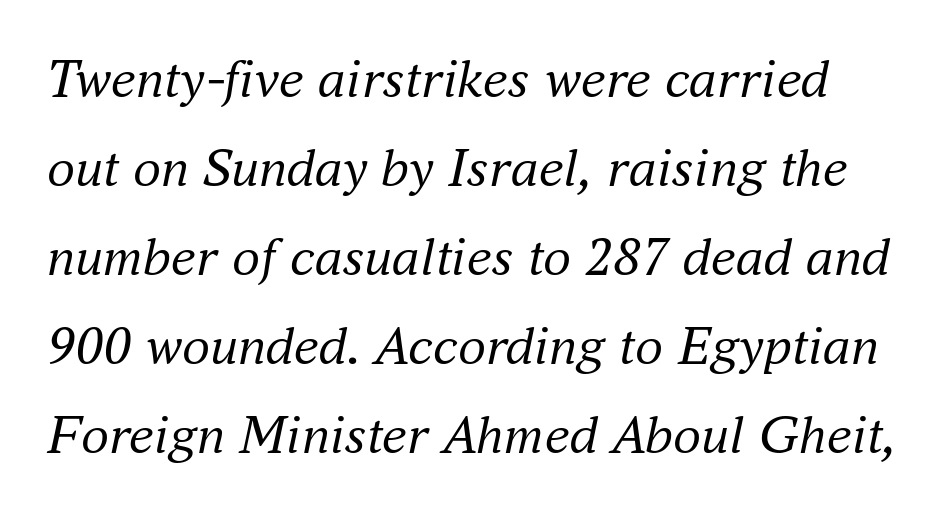
You could call the tracking neutral — neither tight nor loose. Does the lettering tilt? It does — this is italic. Unbolded letterforms with no extra heft. Observe the serifs anchoring each vertical stroke in this sample. You could not count columns in this text — the font is proportionally spaced.
